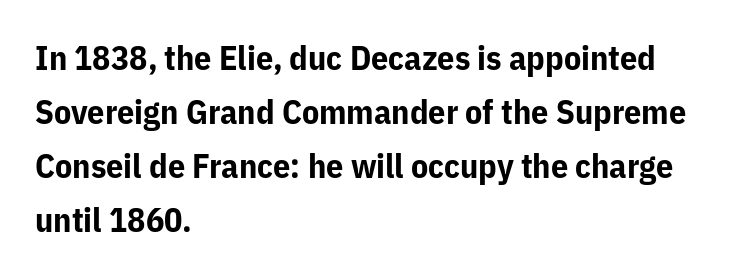
Q: Is the text bold? A: Yes.
Q: Is the text italic (slanted)? A: No, it is upright.
Q: Is the typeface a serif or a sans-serif typeface? A: Sans-serif.
Q: Is the text underlined? A: No.
Q: How is the paragraph aligned? A: Left-aligned.
Q: Is the spacing between letters normal or unusually wide? A: Normal.
Q: Is the spacing between lines tight, normal or loose? A: Normal.
Q: Width (condensed, normal, or wide)? A: Normal.
Q: Stroke contrast? A: Low.
Q: x-height? A: Medium.
Q: Monospaced? A: No.
